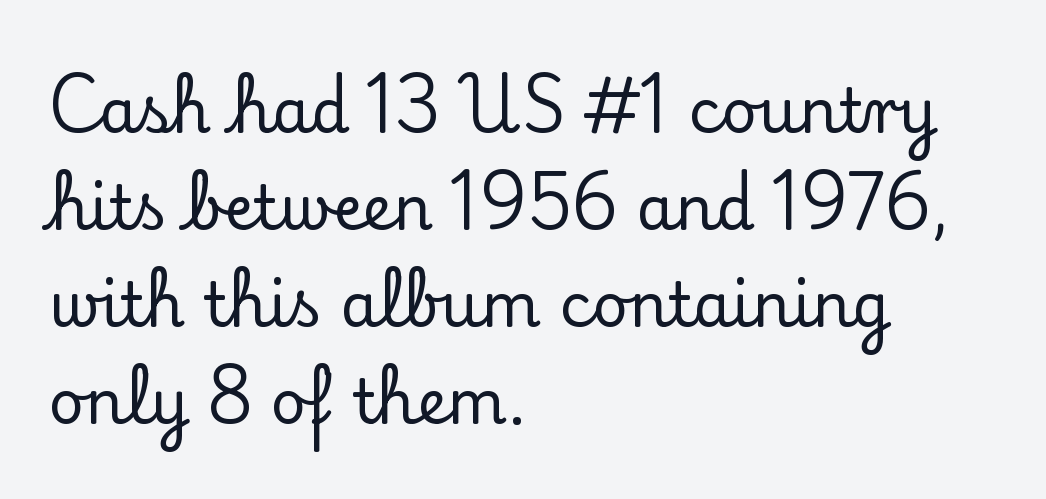
Q: Is the text italic (slanted)? A: No, it is upright.
Q: Is the typeface a serif or a sans-serif typeface? A: Serif.
Q: Is the text underlined? A: No.
Q: How is the paragraph aligned? A: Left-aligned.
Q: Is the spacing between letters normal or unusually wide? A: Normal.
Q: Is the spacing between lines tight, normal or loose? A: Normal.
Q: Width (condensed, normal, or wide)? A: Normal.
Q: Stroke contrast? A: Low.
Q: x-height? A: Small.
Q: Monospaced? A: No.
